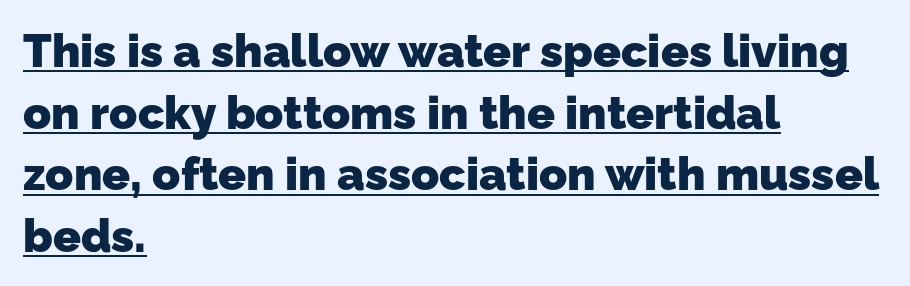
The face used here is proportionally spaced, like ordinary book or web type. The tracking reads as untouched default to a designer's eye. The passage is arranged the way most books set body copy — flush left. Students, observe the line beneath the letters — that is underlining. The letters are bold, with thick, heavy strokes.
